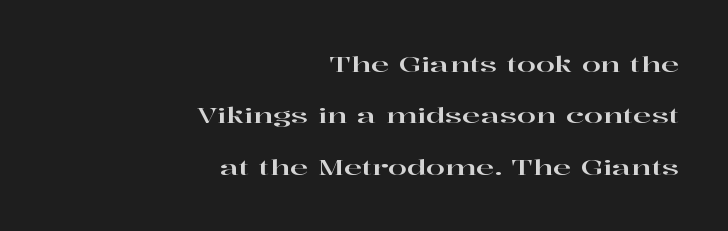
Q: Is the text italic (slanted)? A: No, it is upright.
Q: Is the text underlined? A: No.
Q: How is the paragraph aligned? A: Right-aligned.
Q: Is the spacing between letters normal or unusually wide? A: Normal.
Q: Is the spacing between lines tight, normal or loose? A: Loose.
